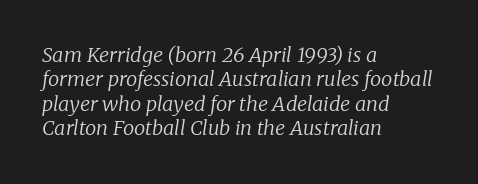
The image shows 20 px text type, italic (leaning right); set left-aligned, line spacing 1.22x, normal letter spacing, not underlined.
